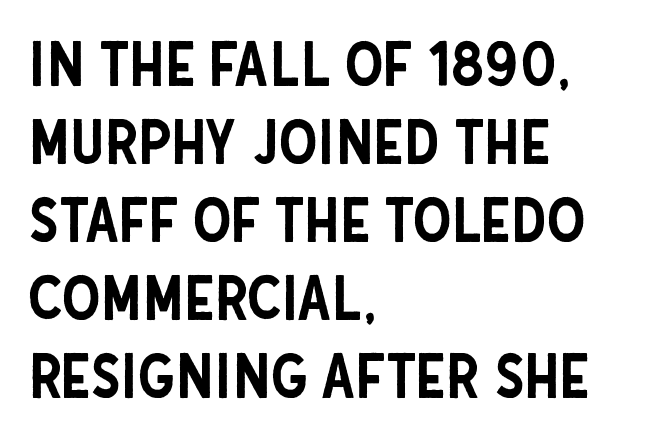
The image shows 61 px condensed sans-serif type, upright; set left-aligned, normal line spacing (1.28x), normal letter spacing, not underlined; low stroke contrast and a large x-height.
